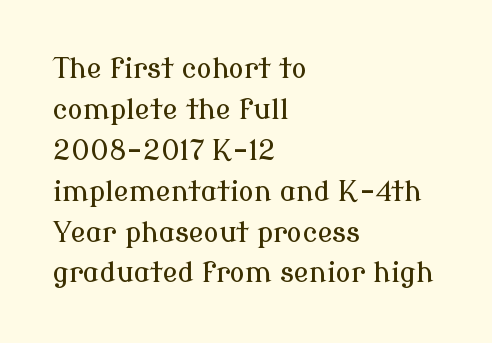
{"serif": "yes", "italic": "no", "width": "normal", "stroke_contrast": "low", "x_height": "medium", "monospaced": "no", "underline": "no", "align": "left", "line_spacing": "normal", "line_spacing_ratio": 1.46, "letter_spacing": "normal", "letter_spacing_em": 0.0, "glyph_px": 28}
